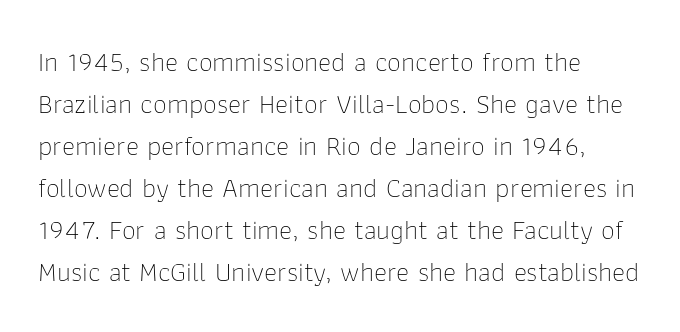
Between one letter and the next there's only the usual sliver of space. The passage is arranged the way most books set body copy — flush left. A typesetter would mark this as roman, not italic. The font family rendered here belongs to the sans-serif group.
